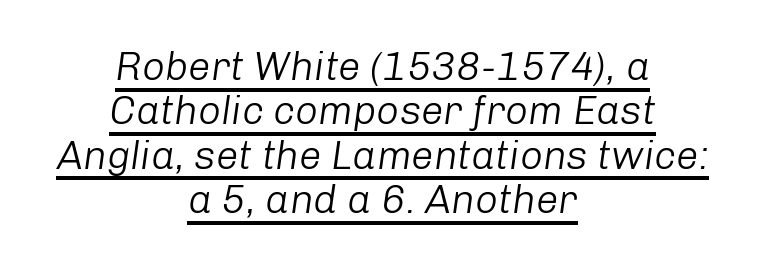
The strokes are not fattened; the text isn't bold. Italic: yes, the glyphs are oblique. These lines are rendered in a variable-pitch font. Baseline-to-baseline distance is barely more than the letter height. Looks like someone drew a line under every word here. Each word holds together tightly as a unit, with standard inter-letter gaps.
